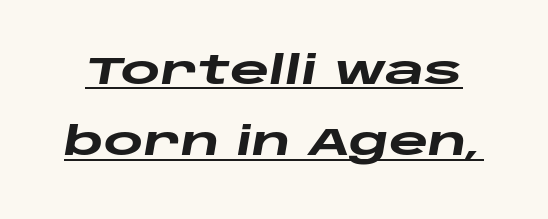
Bold? Absolutely — the strokes are thick and heavy. Every character sits at an angle, as italics do. Observe the ordinary spacing: letters are neighbours, not strangers. Notice how a bar underscores the lettering throughout.
